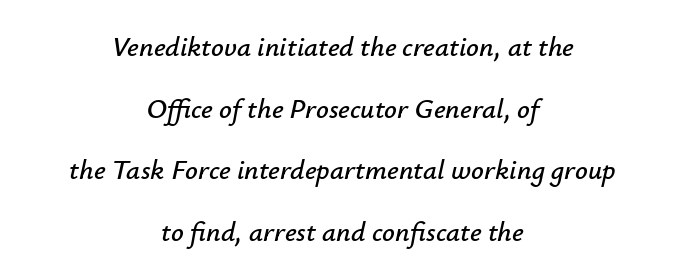
Spacing verdict: proportional, widths tailored to each character. Caption: standard tracking, unaltered. Glance below the letters and you will spot only blank space. Both edges are ragged and mirror each other, which tells us the setting is centered. This sample uses an oblique cut, with every glyph tilted off the vertical.
